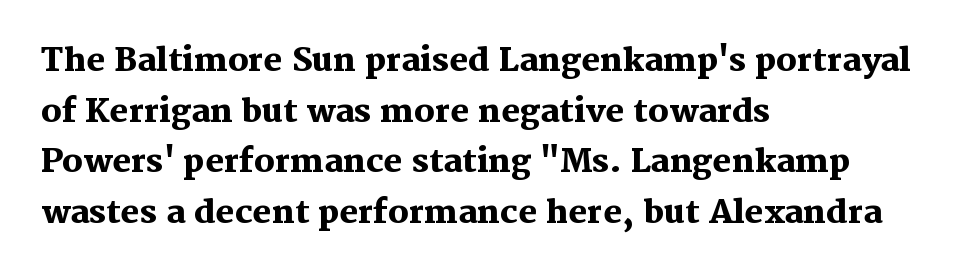
{"serif": "yes", "italic": "no", "bold": "yes", "weight": "heavy", "width": "normal", "stroke_contrast": "medium", "x_height": "medium", "monospaced": "no", "underline": "no", "align": "left", "line_spacing": "normal", "line_spacing_ratio": 1.58, "letter_spacing": "normal", "letter_spacing_em": 0.0, "glyph_px": 32}
